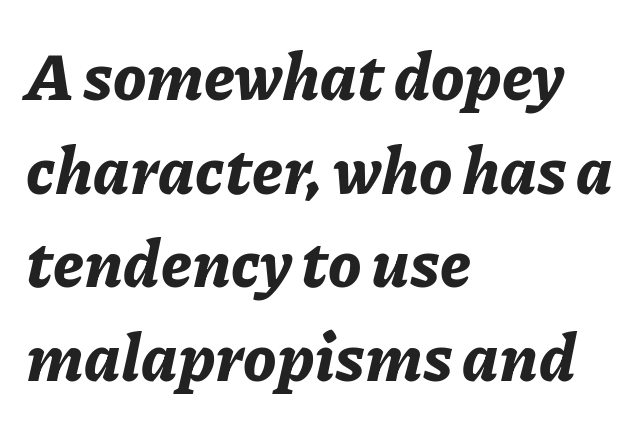
The image shows 66 px bold type, italic (leaning right); set left-aligned, normal line spacing (1.42x), normal letter spacing, not underlined; low stroke contrast and a medium x-height.
